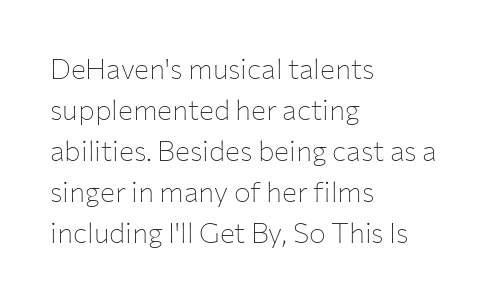
{"serif": "no", "italic": "no", "bold": "no", "weight": "thin", "width": "normal", "stroke_contrast": "low", "x_height": "medium", "monospaced": "no", "underline": "no", "align": "left", "line_spacing": "normal", "line_spacing_ratio": 1.46, "letter_spacing": "normal", "letter_spacing_em": 0.0, "glyph_px": 28}
